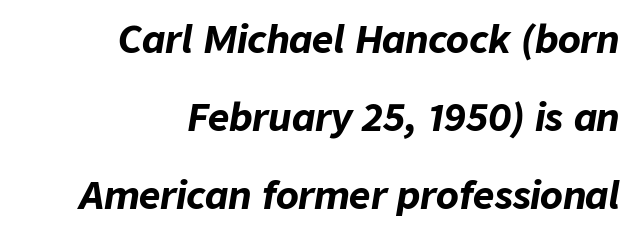
Q: Is the text bold? A: Yes.
Q: Is the text italic (slanted)? A: Yes, it leans right by about 9 degrees.
Q: Is the text underlined? A: No.
Q: How is the paragraph aligned? A: Right-aligned.
Q: Is the spacing between letters normal or unusually wide? A: Normal.
Q: Is the spacing between lines tight, normal or loose? A: Loose.
Q: Width (condensed, normal, or wide)? A: Normal.
Q: Stroke contrast? A: Low.
Q: x-height? A: Medium.
Q: Monospaced? A: No.
